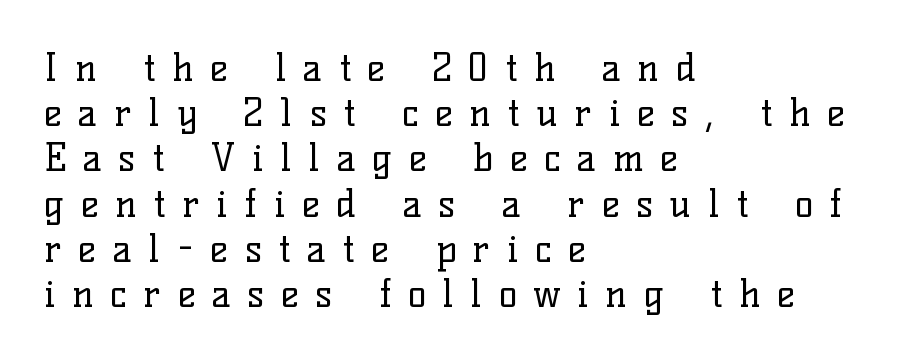
Ascenders rise straight up at ninety degrees. The compositor pushed each line to the left boundary. To sum up the face: it has serifs. The weight tops out at a normal text grade. The words here are not underlined. The type is letterspaced generously, with wide tracking.
